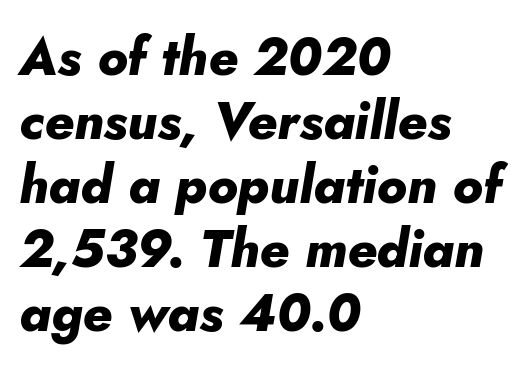
The gaps between neighbouring characters are ordinary and unremarkable. Varying glyph widths throughout — classic text-font behaviour. All the whitespace from short lines collects on the right. No word sits above an underline.
